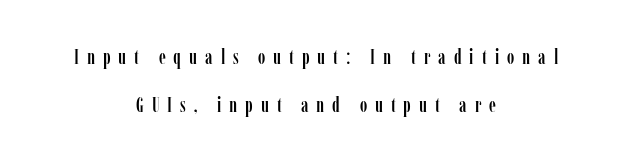
{"italic": "no", "underline": "no", "align": "center", "line_spacing": "loose", "line_spacing_ratio": 2.39, "letter_spacing": "wide", "letter_spacing_em": 0.4, "glyph_px": 20}
